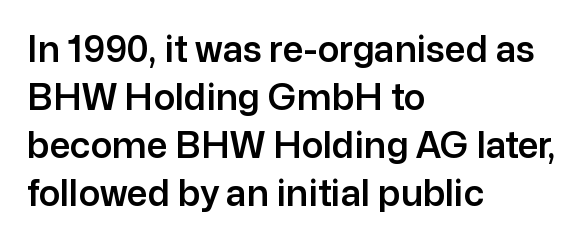
The image shows 36 px sans-serif type, upright; set left-aligned, normal line spacing (1.33x), normal letter spacing, not underlined; low stroke contrast and a medium x-height.
